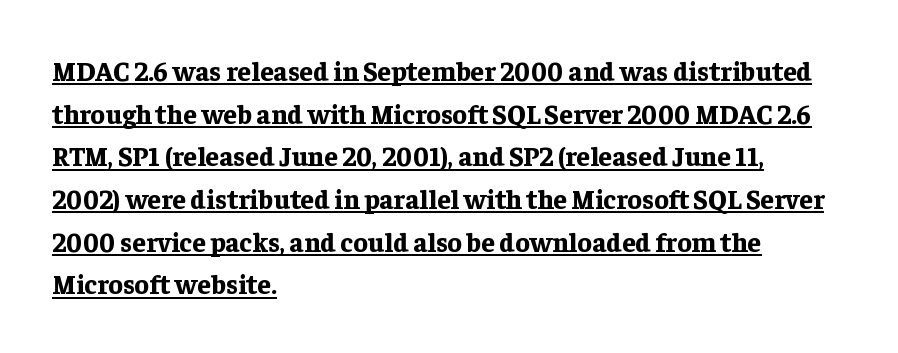
The image shows 27 px bold type, upright; set left-aligned, normal line spacing (1.58x), normal letter spacing, underlined.
